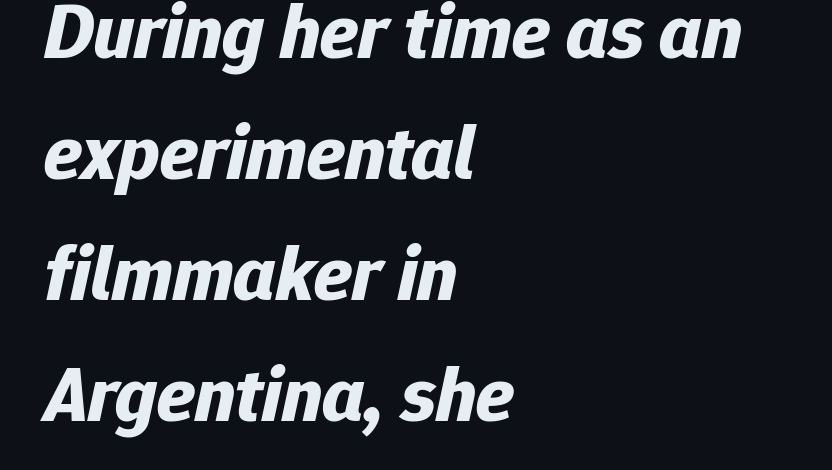
{"italic": "yes", "lean": "right", "slant_degrees": 12, "bold": "yes", "weight": "bold", "width": "normal", "stroke_contrast": "low", "x_height": "medium", "monospaced": "no", "underline": "no", "align": "left", "line_spacing": "normal", "line_spacing_ratio": 1.53, "letter_spacing": "normal", "letter_spacing_em": 0.0, "glyph_px": 79}
